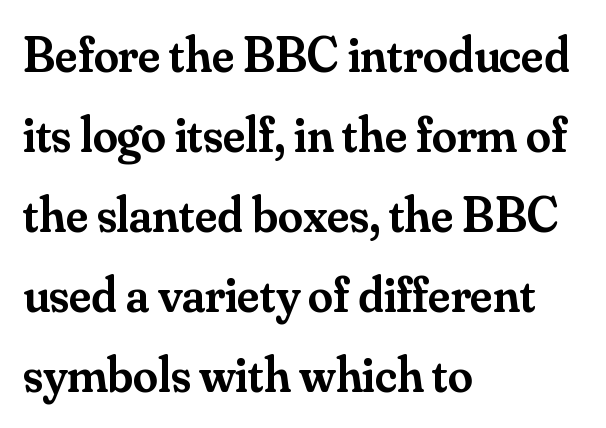
Horizontal bands of white between lines are of average thickness. When letters stand straight like this, we call the style roman or upright. The letters are semibold — heavier than regular but short of a full bold. This rendering features lettering with no underline. Yep, those are serifs on the letters. Spacing verdict: proportional, widths tailored to each character.
